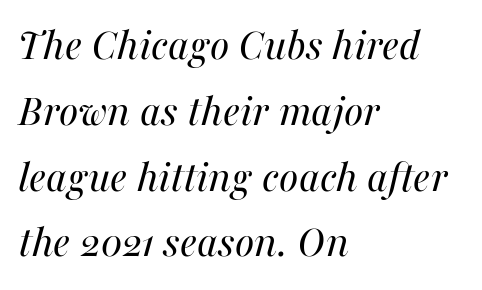
Q: Is the text bold? A: No.
Q: Is the text italic (slanted)? A: Yes, it leans right by about 16 degrees.
Q: Is the text underlined? A: No.
Q: How is the paragraph aligned? A: Left-aligned.
Q: Is the spacing between letters normal or unusually wide? A: Normal.
Q: Is the spacing between lines tight, normal or loose? A: Normal.
Q: Width (condensed, normal, or wide)? A: Normal.
Q: Stroke contrast? A: Medium.
Q: x-height? A: Medium.
Q: Monospaced? A: No.
